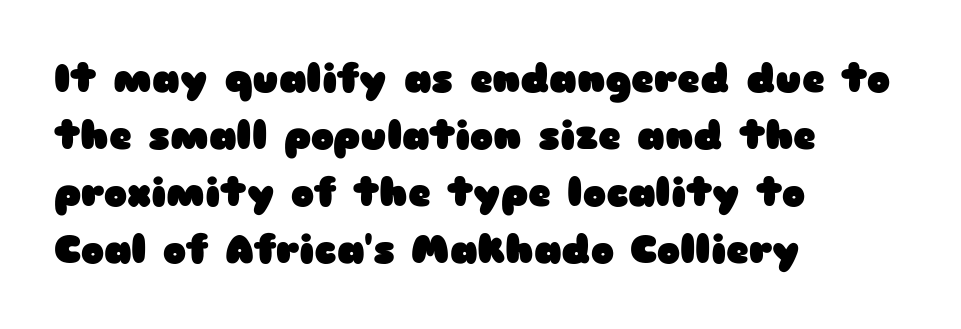
Q: Is the text bold? A: Yes.
Q: Is the text italic (slanted)? A: No, it is upright.
Q: Is the typeface a serif or a sans-serif typeface? A: Sans-serif.
Q: Is the text underlined? A: No.
Q: How is the paragraph aligned? A: Left-aligned.
Q: Is the spacing between letters normal or unusually wide? A: Normal.
Q: Is the spacing between lines tight, normal or loose? A: Normal.
Q: Width (condensed, normal, or wide)? A: Wide.
Q: Stroke contrast? A: Low.
Q: x-height? A: Medium.
Q: Monospaced? A: No.
